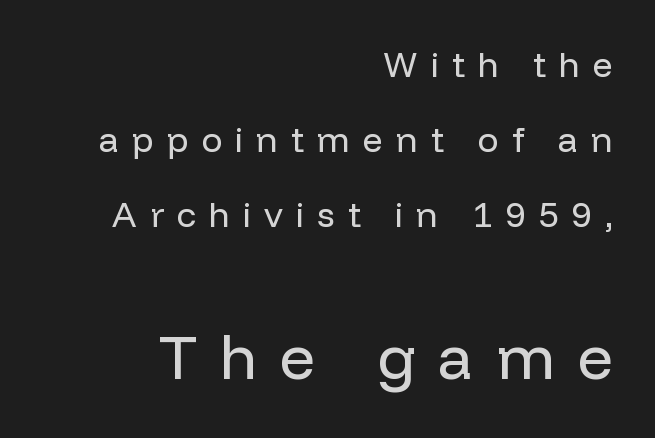
{"serif": "no", "italic": "no", "bold": "no", "weight": "regular", "width": "normal", "stroke_contrast": "low", "x_height": "medium", "monospaced": "no", "underline": "no", "align": "right", "line_spacing": "loose", "line_spacing_ratio": 2.15, "letter_spacing": "wide", "letter_spacing_em": 0.37, "larger_block": "second", "size_ratio": 1.77, "glyph_px": 62}
